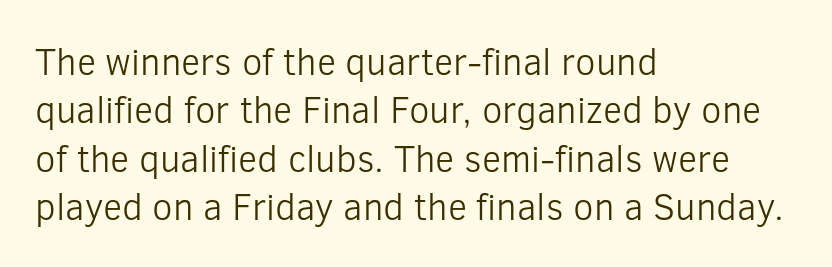
This is the regular roman posture of the typeface. Counters stay open thanks to moderate or lighter strokes. Anything drawn beneath the words? Only blank space. One-word summary of the alignment: left.
